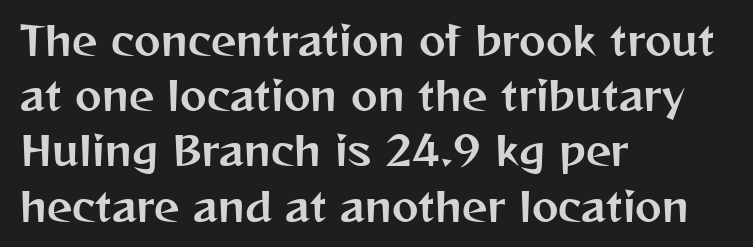
Letterform terminals end flat and unadorned throughout the passage. Type without underlining. Each line starts at the same left margin while the right side varies. Short note: letters normally spaced.
